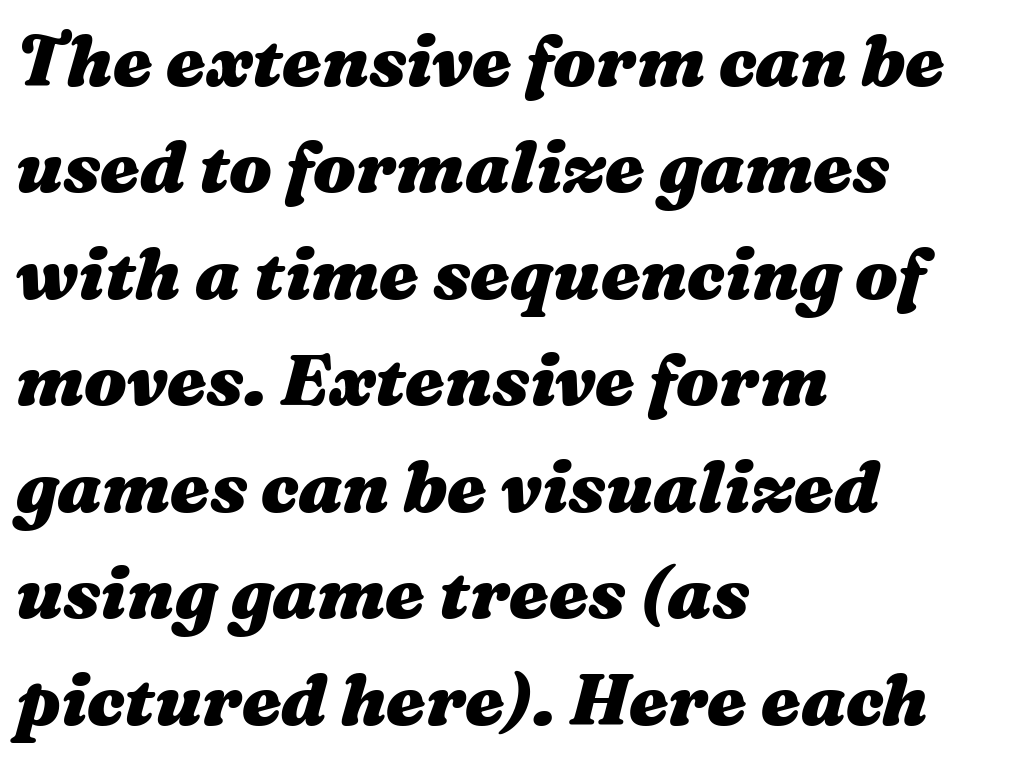
The image shows 71 px heavy, wide type, italic (leaning right); set left-aligned, normal line spacing (1.5x), normal letter spacing, not underlined; medium stroke contrast and a medium x-height.
